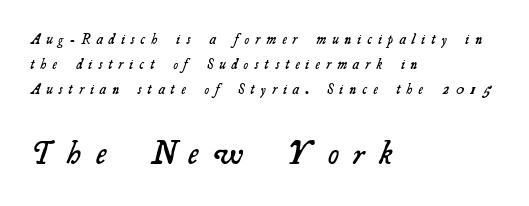
The image shows 33 px semibold serif type; set left-aligned, line spacing 1.78x, unusually wide letter spacing (+0.45 em), not underlined; the second (bottom) block is 2.36x larger; medium stroke contrast and a small x-height.
